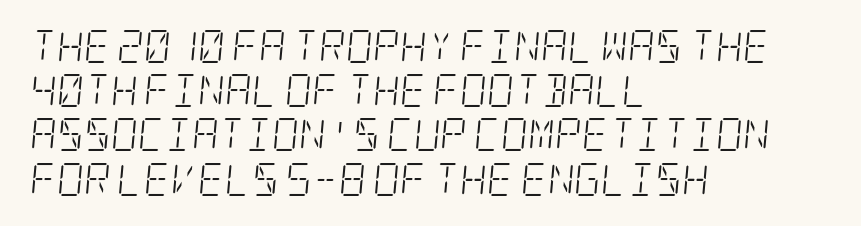
The image shows 33 px light, condensed serif type, italic (leaning right); set left-aligned, normal line spacing (1.34x), normal letter spacing, not underlined; low stroke contrast and a large x-height.
